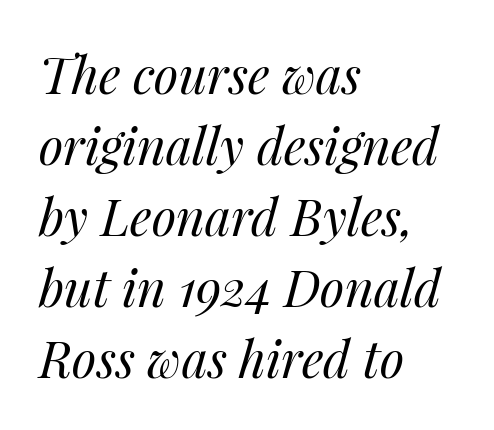
{"italic": "yes", "lean": "right", "slant_degrees": 14, "bold": "no", "weight": "regular", "width": "normal", "stroke_contrast": "medium", "x_height": "medium", "monospaced": "no", "underline": "no", "align": "left", "line_spacing": "normal", "line_spacing_ratio": 1.42, "letter_spacing": "normal", "letter_spacing_em": 0.0, "glyph_px": 50}
